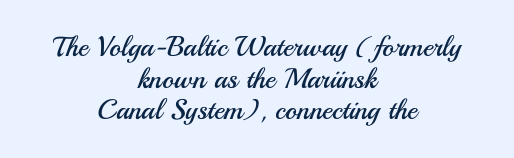
Q: Is the text bold? A: No.
Q: Is the text italic (slanted)? A: Yes.
Q: Is the typeface a serif or a sans-serif typeface? A: Sans-serif.
Q: Is the text underlined? A: No.
Q: How is the paragraph aligned? A: Centered.
Q: Is the spacing between letters normal or unusually wide? A: Normal.
Q: Is the spacing between lines tight, normal or loose? A: Tight.
Q: Width (condensed, normal, or wide)? A: Normal.
Q: Stroke contrast? A: Medium.
Q: x-height? A: Small.
Q: Monospaced? A: No.
